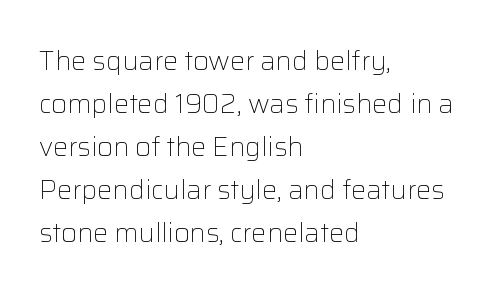
{"italic": "no", "bold": "no", "underline": "no", "align": "left", "line_spacing": "normal", "line_spacing_ratio": 1.59, "letter_spacing": "normal", "letter_spacing_em": 0.0, "glyph_px": 27}
